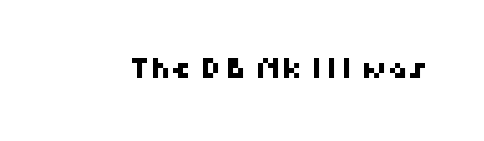
Each letter's strokes conclude bluntly, with no projecting serifs. Is the letter spacing exaggerated? No — it looks like the ordinary default. These lines are rendered in a variable-pitch font. Each row of text sits above clean, open space.
